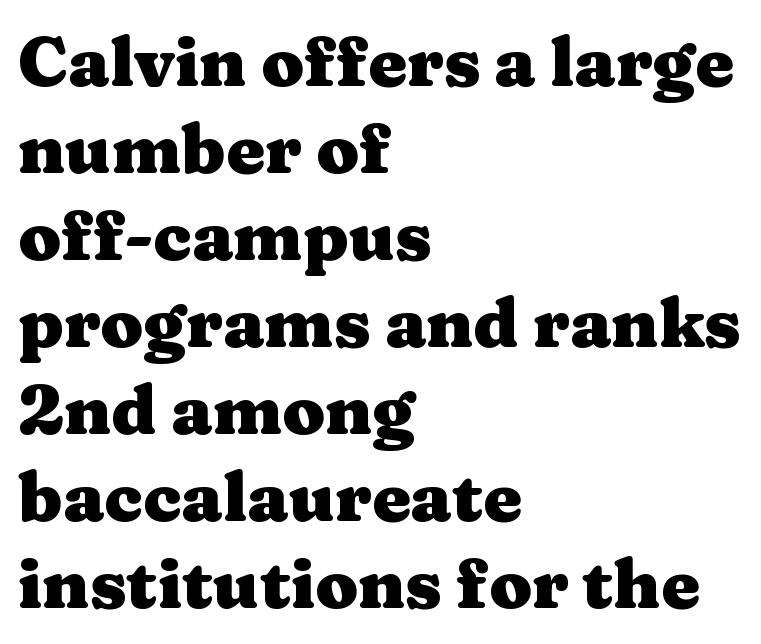
The image shows 69 px heavy, wide serif type, upright; set left-aligned, normal line spacing (1.26x), normal letter spacing, not underlined; medium stroke contrast and a medium x-height.
